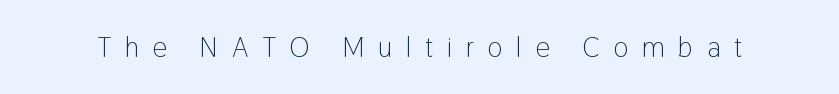
The weight tops out at a normal text grade. Look at the bottom of the vertical strokes: they stop flat, with no serifs. Compared with typical body copy, the letter spacing here is much looser. Descenders are the only things crossing below the line. The face used here is proportionally spaced, like ordinary book or web type. A roman cut, with each character standing at attention.
